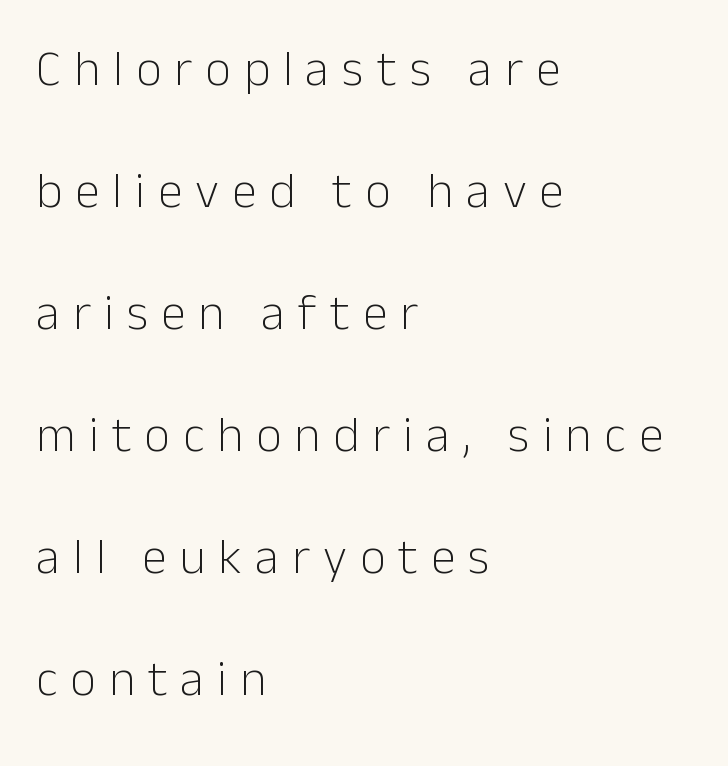
{"serif": "no", "italic": "no", "bold": "no", "weight": "light", "width": "normal", "stroke_contrast": "low", "x_height": "medium", "monospaced": "no", "underline": "no", "align": "left", "line_spacing": "loose", "line_spacing_ratio": 2.44, "letter_spacing": "wide", "letter_spacing_em": 0.26, "glyph_px": 50}
